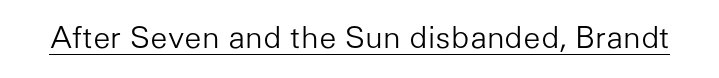
{"serif": "no", "italic": "no", "bold": "no", "weight": "light", "width": "normal", "stroke_contrast": "low", "x_height": "medium", "monospaced": "no", "underline": "yes", "letter_spacing": "normal", "letter_spacing_em": 0.0, "glyph_px": 30}
